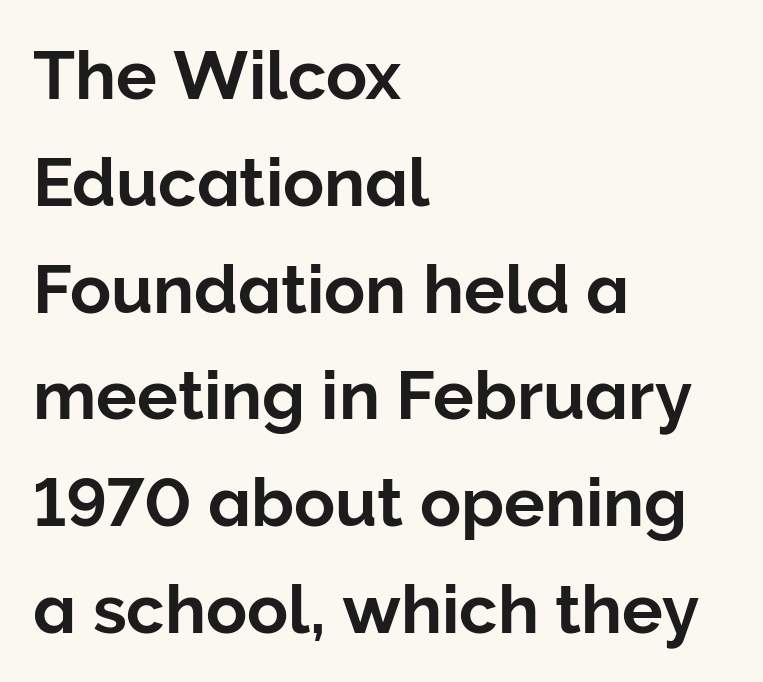
Q: Is the text italic (slanted)? A: No, it is upright.
Q: Is the typeface a serif or a sans-serif typeface? A: Sans-serif.
Q: Is the text underlined? A: No.
Q: How is the paragraph aligned? A: Left-aligned.
Q: Is the spacing between letters normal or unusually wide? A: Normal.
Q: Is the spacing between lines tight, normal or loose? A: Normal.
Q: Width (condensed, normal, or wide)? A: Normal.
Q: Stroke contrast? A: Low.
Q: x-height? A: Medium.
Q: Monospaced? A: No.
